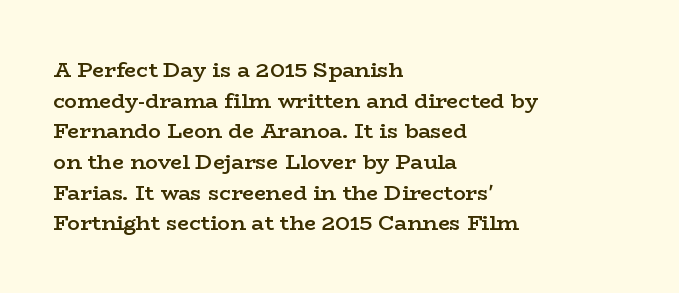
Q: Is the text bold? A: Semi-bold.
Q: Is the text italic (slanted)? A: No, it is upright.
Q: Is the text underlined? A: No.
Q: How is the paragraph aligned? A: Left-aligned.
Q: Is the spacing between letters normal or unusually wide? A: Normal.
Q: Is the spacing between lines tight, normal or loose? A: Normal.
